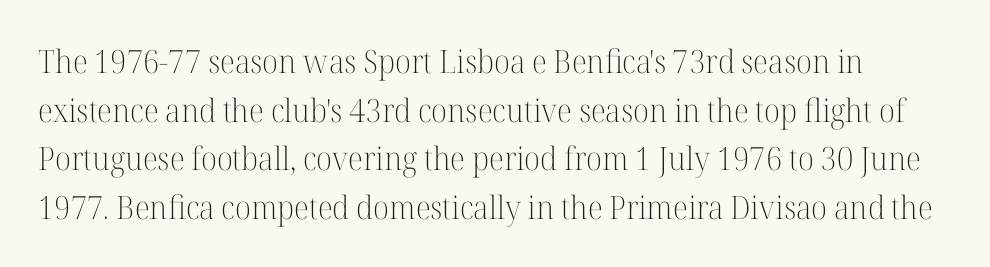
Q: Is the text bold? A: No.
Q: Is the text italic (slanted)? A: No, it is upright.
Q: Is the typeface a serif or a sans-serif typeface? A: Serif.
Q: Is the text underlined? A: No.
Q: Is the spacing between letters normal or unusually wide? A: Normal.
Q: Is the spacing between lines tight, normal or loose? A: Normal.
Q: Width (condensed, normal, or wide)? A: Normal.
Q: Stroke contrast? A: High.
Q: x-height? A: Medium.
Q: Monospaced? A: No.
